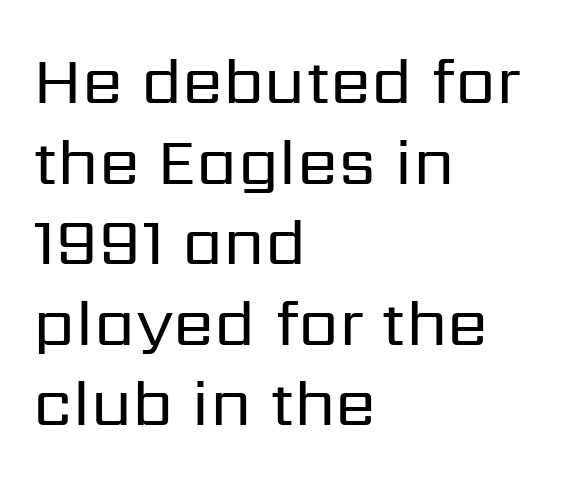
{"serif": "no", "italic": "no", "bold": "no", "weight": "regular", "width": "normal", "stroke_contrast": "low", "x_height": "medium", "monospaced": "no", "underline": "no", "align": "left", "line_spacing_ratio": 1.22, "letter_spacing": "normal", "letter_spacing_em": 0.0, "glyph_px": 66}
